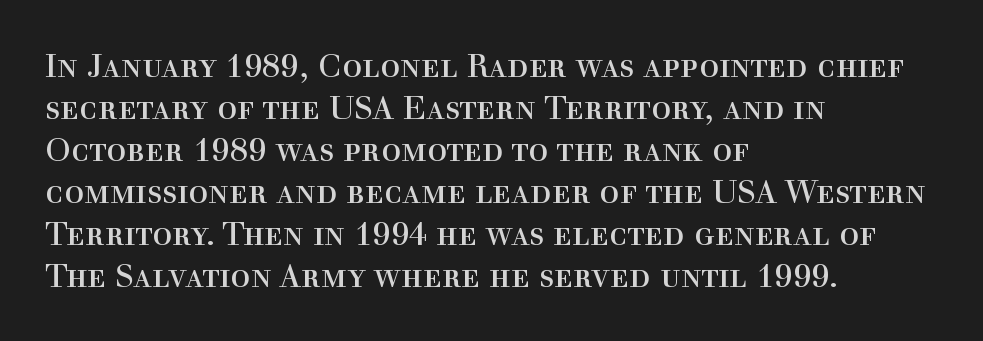
The image shows 33 px regular-weight serif type, upright; set left-aligned, normal line spacing (1.27x), normal letter spacing, not underlined; a medium x-height.
